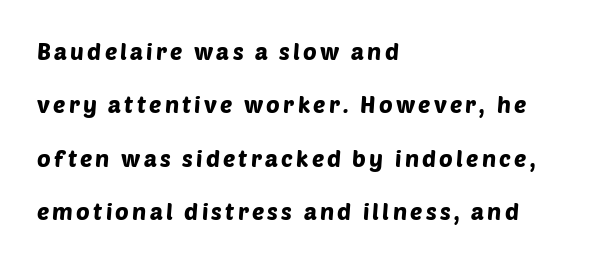
{"underline": "no", "align": "left", "line_spacing": "loose", "line_spacing_ratio": 2.32, "glyph_px": 23}
